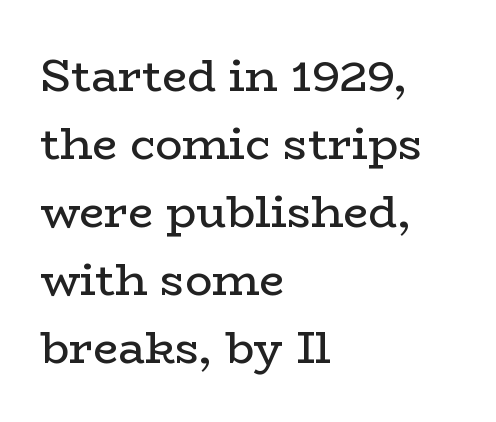
Unbolded letterforms with no extra heft. Here the glyphs are tracked normally, forming tight word shapes. Reading down the block, your eye returns to a fixed left position each line. A normal amount of white space separates one row of letters from the next. Bare-footed words on every line. Rendered with straight, roman letterforms.
